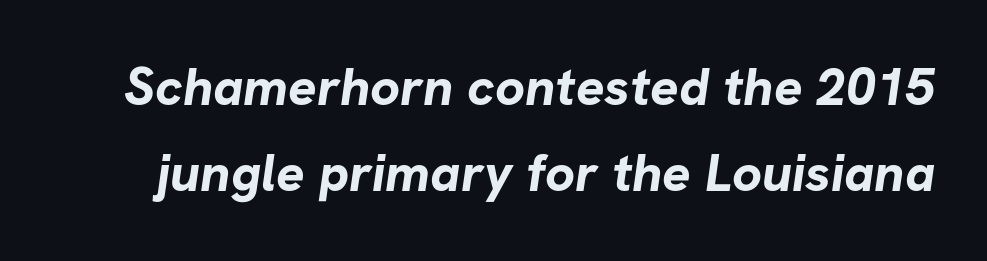
Q: Is the text bold? A: Yes.
Q: Is the typeface a serif or a sans-serif typeface? A: Sans-serif.
Q: Is the text underlined? A: No.
Q: Is the spacing between letters normal or unusually wide? A: Normal.
Q: Is the spacing between lines tight, normal or loose? A: Normal.
Q: Width (condensed, normal, or wide)? A: Normal.
Q: Stroke contrast? A: Low.
Q: x-height? A: Medium.
Q: Monospaced? A: No.
